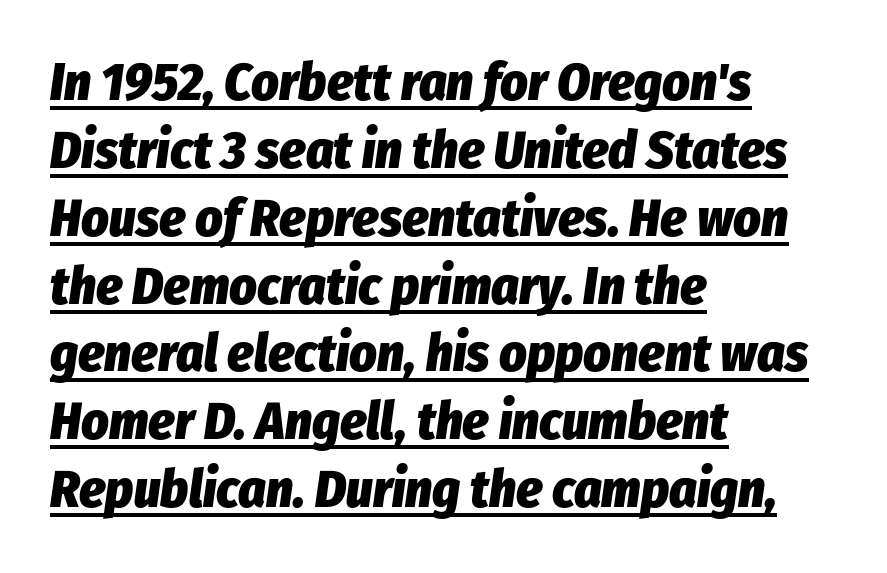
The image shows 53 px heavy, condensed type, italic (leaning right); set left-aligned, normal line spacing (1.28x), normal letter spacing, underlined; low stroke contrast and a medium x-height.
